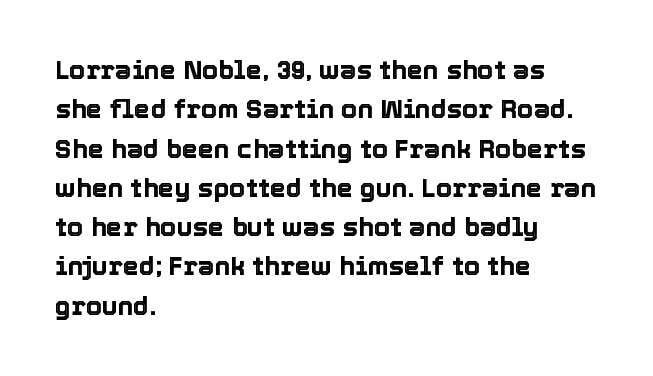
This rendering features lettering with no underline. Every row of glyphs begins at an identical x-position on the left. The leading is moderate, giving the passage an even texture. When letters stand straight like this, we call the style roman or upright.
